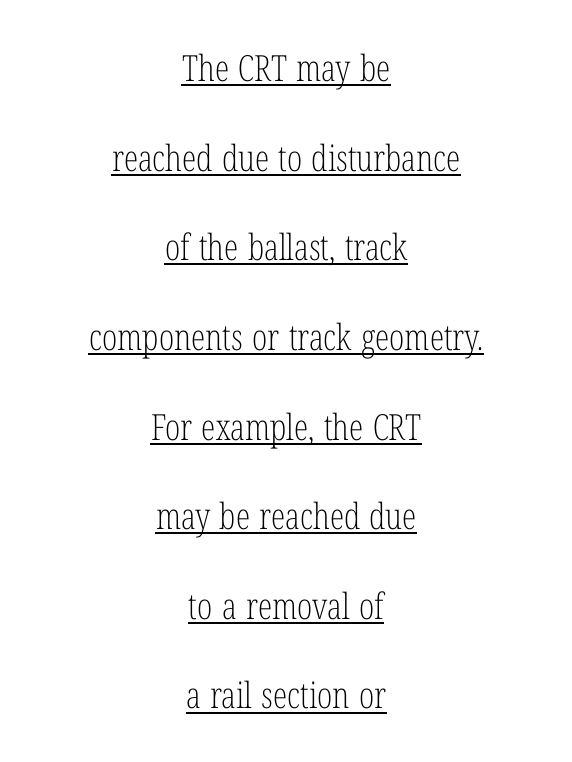
The image shows 36 px light, condensed serif type, upright; set centered, loose line spacing (2.49x), normal letter spacing, underlined; low stroke contrast and a medium x-height.
